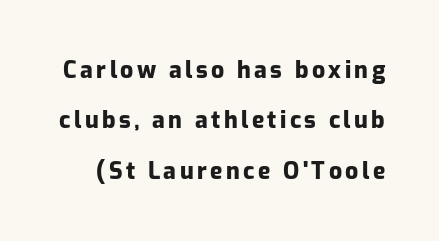
Q: Is the text bold? A: Yes.
Q: Is the text italic (slanted)? A: No, it is upright.
Q: Is the text underlined? A: No.
Q: Is the spacing between lines tight, normal or loose? A: Loose.
